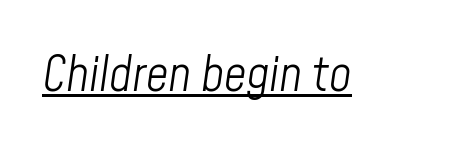
{"italic": "yes", "lean": "right", "slant_degrees": 8, "bold": "no", "weight": "light", "width": "condensed", "stroke_contrast": "low", "x_height": "medium", "monospaced": "no", "underline": "yes", "letter_spacing": "normal", "letter_spacing_em": 0.0, "glyph_px": 49}
